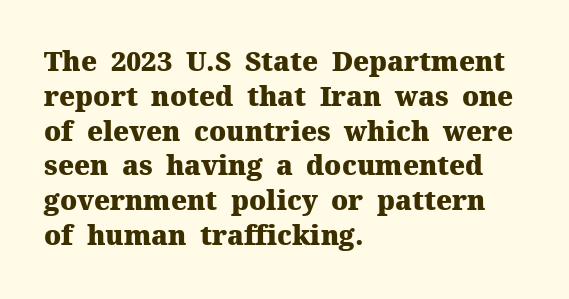
The image shows 27 px bold type, upright; set left-aligned, normal line spacing (1.29x), normal letter spacing, not underlined.
